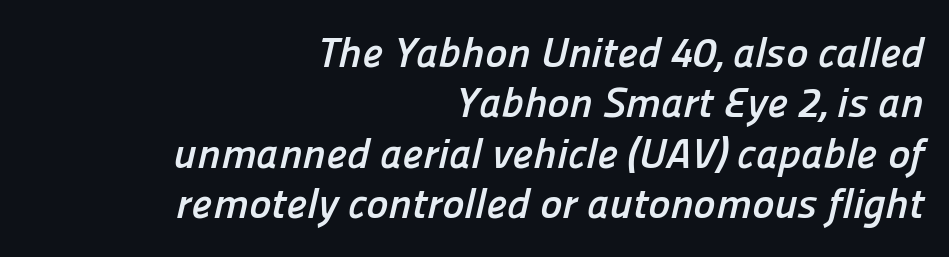
{"serif": "no", "bold": "yes", "weight": "semibold", "width": "normal", "stroke_contrast": "low", "x_height": "medium", "monospaced": "no", "underline": "no", "align": "right", "line_spacing_ratio": 1.2, "letter_spacing": "normal", "letter_spacing_em": 0.0, "glyph_px": 42}
